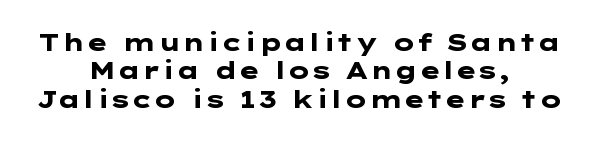
Q: Is the text bold? A: Yes.
Q: Is the text italic (slanted)? A: No, it is upright.
Q: Is the text underlined? A: No.
Q: How is the paragraph aligned? A: Centered.
Q: Is the spacing between letters normal or unusually wide? A: Normal.
